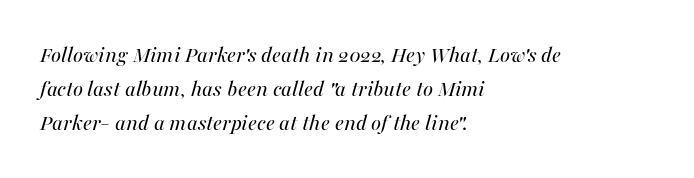
One-word summary of the alignment: left. Nothing unusual about the tracking: characters are spaced as the font intends. A typesetter would call this leading conventional body-copy spacing. Glance below the letters and you will spot only blank space. When letters slant like this, we call the style italic.
